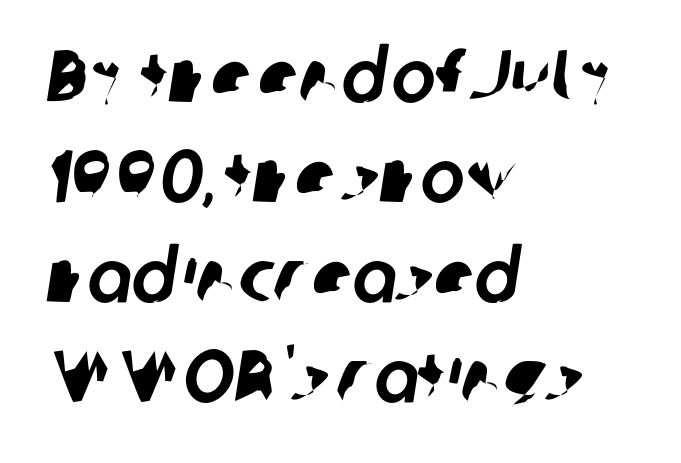
Q: Is the typeface a serif or a sans-serif typeface? A: Sans-serif.
Q: Is the text underlined? A: No.
Q: How is the paragraph aligned? A: Left-aligned.
Q: Is the spacing between letters normal or unusually wide? A: Normal.
Q: Is the spacing between lines tight, normal or loose? A: Normal.
Q: Width (condensed, normal, or wide)? A: Normal.
Q: Stroke contrast? A: Low.
Q: x-height? A: Medium.
Q: Monospaced? A: No.
